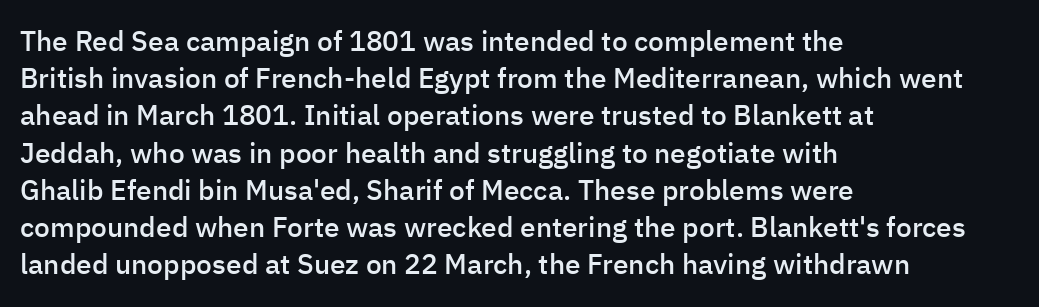
The image shows 28 px semibold sans-serif type, upright; set left-aligned, normal line spacing (1.33x), normal letter spacing, not underlined; low stroke contrast and a medium x-height.
